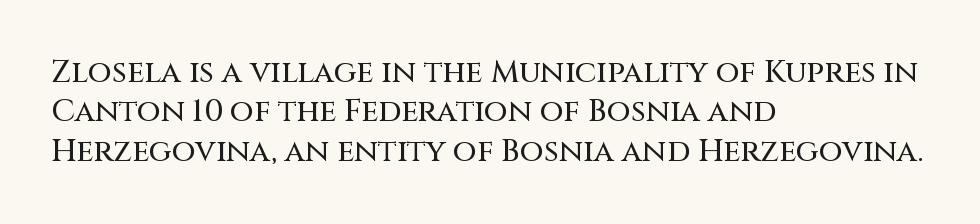
Q: Is the text italic (slanted)? A: No, it is upright.
Q: Is the typeface a serif or a sans-serif typeface? A: Sans-serif.
Q: Is the text underlined? A: No.
Q: How is the paragraph aligned? A: Left-aligned.
Q: Is the spacing between letters normal or unusually wide? A: Normal.
Q: Is the spacing between lines tight, normal or loose? A: Normal.
Q: Width (condensed, normal, or wide)? A: Normal.
Q: Stroke contrast? A: Medium.
Q: x-height? A: Large.
Q: Monospaced? A: No.
